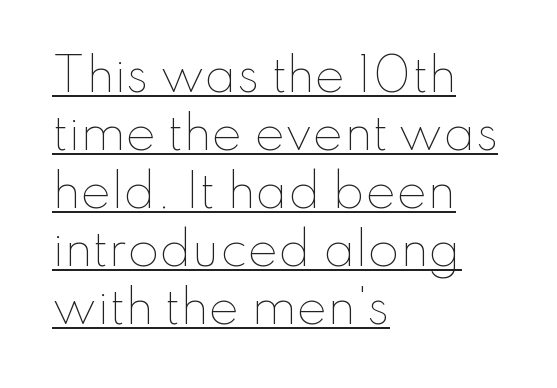
The image shows 46 px thin type, upright; set left-aligned, normal line spacing (1.26x), normal letter spacing, underlined; low stroke contrast and a small x-height.
